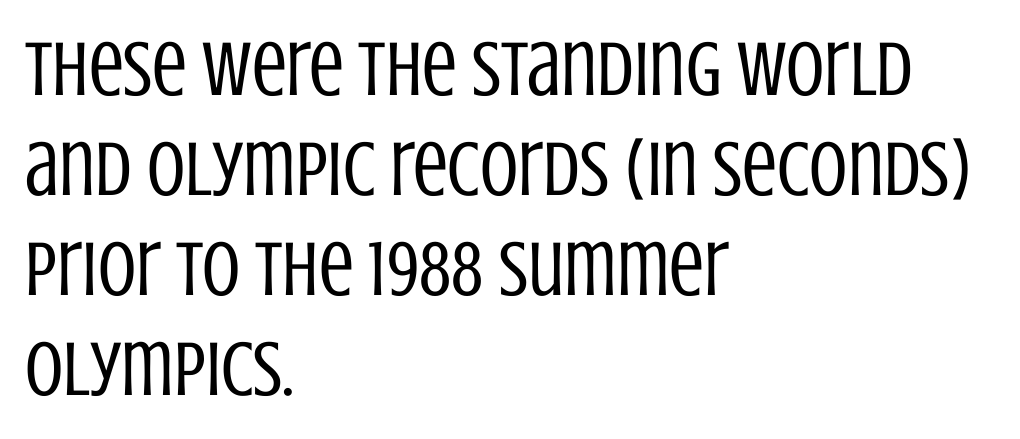
A student would call this left alignment; a typographer would say flush left, rag right. Look at the bottom of the vertical strokes: they stop flat, with no serifs. The passage shown is not bold in any degree. Is this a fixed-width face? No — the glyphs have proportional, varying widths. Check under the words: just untouched page.
